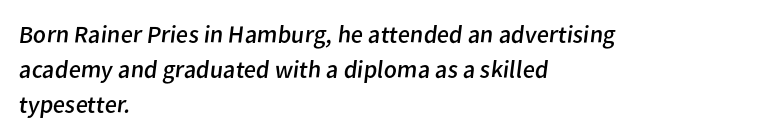
{"bold": "no", "underline": "no", "align": "left", "line_spacing": "normal", "line_spacing_ratio": 1.41, "letter_spacing": "normal", "letter_spacing_em": 0.0, "glyph_px": 25}
